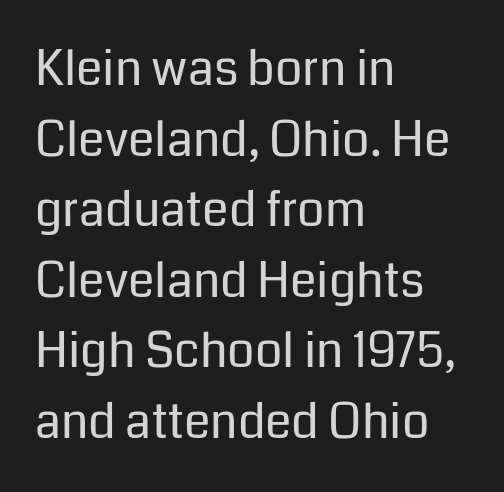
The rendering uses natural spacing where letterforms have individual widths. Each letter's strokes conclude bluntly, with no projecting serifs. Style check: upright. Honestly, the row spacing looks completely unremarkable.
